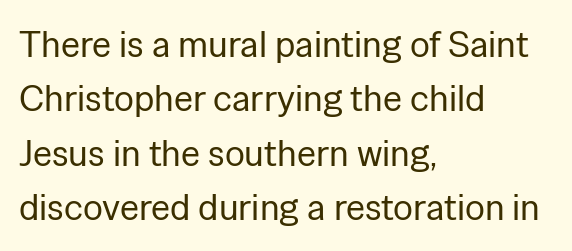
{"serif": "no", "italic": "no", "bold": "no", "weight": "regular", "width": "normal", "stroke_contrast": "low", "x_height": "medium", "monospaced": "no", "underline": "no", "align": "left", "line_spacing": "normal", "line_spacing_ratio": 1.47, "letter_spacing": "normal", "letter_spacing_em": 0.0, "glyph_px": 37}
